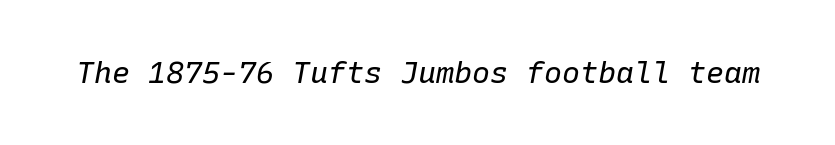
Q: Is the text bold? A: No.
Q: Is the text italic (slanted)? A: Yes, it leans right by about 10 degrees.
Q: Is the text underlined? A: No.
Q: Is the spacing between letters normal or unusually wide? A: Normal.
Q: Width (condensed, normal, or wide)? A: Normal.
Q: Stroke contrast? A: Low.
Q: x-height? A: Medium.
Q: Monospaced? A: Yes.
